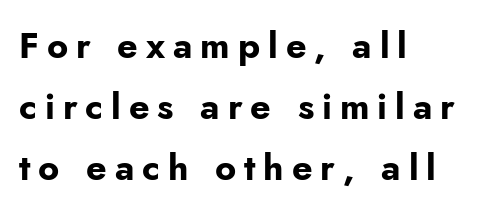
{"serif": "no", "italic": "no", "bold": "yes", "weight": "bold", "width": "normal", "stroke_contrast": "low", "x_height": "small", "monospaced": "no", "underline": "no", "align": "left", "line_spacing": "normal", "line_spacing_ratio": 1.69, "letter_spacing": "wide", "letter_spacing_em": 0.22, "glyph_px": 36}
